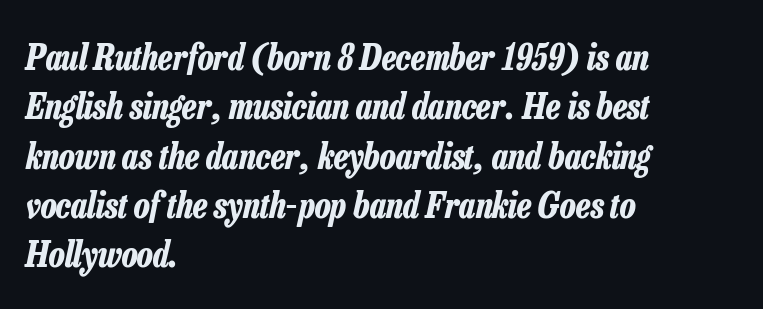
{"italic": "yes", "lean": "right", "slant_degrees": 13, "bold": "yes", "weight": "bold", "width": "condensed", "stroke_contrast": "low", "x_height": "medium", "monospaced": "no", "underline": "no", "align": "left", "line_spacing": "normal", "line_spacing_ratio": 1.41, "letter_spacing": "normal", "letter_spacing_em": 0.0, "glyph_px": 35}
